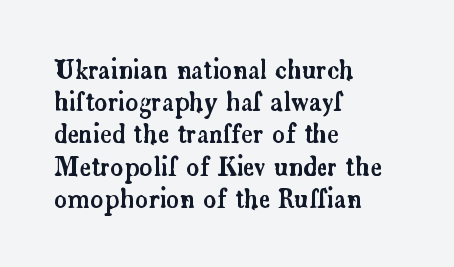
{"italic": "no", "underline": "no", "align": "left", "line_spacing": "normal", "line_spacing_ratio": 1.29, "letter_spacing": "normal", "letter_spacing_em": 0.0, "glyph_px": 25}
